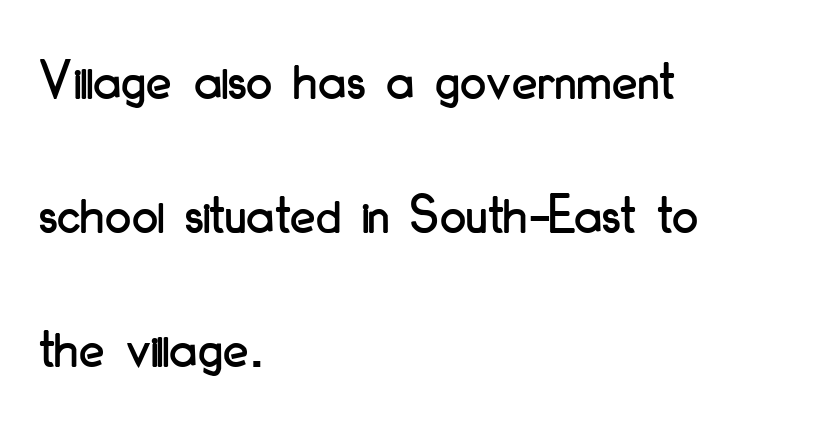
The image shows 58 px condensed sans-serif type, upright; set left-aligned, loose line spacing (2.31x), normal letter spacing, not underlined; low stroke contrast and a small x-height.
